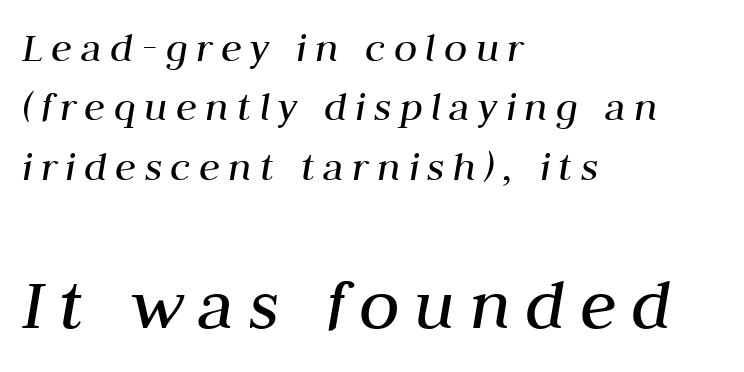
Q: Is the text bold? A: No.
Q: Is the text italic (slanted)? A: Yes, it leans right by about 10 degrees.
Q: Is the text underlined? A: No.
Q: How is the paragraph aligned? A: Left-aligned.
Q: Is the spacing between lines tight, normal or loose? A: Normal.
Q: Which block of text is set in a larger size, the first (top) or the second (bottom)? A: The second (bottom) one.
Q: Width (condensed, normal, or wide)? A: Normal.
Q: Stroke contrast? A: Medium.
Q: x-height? A: Medium.
Q: Monospaced? A: No.
